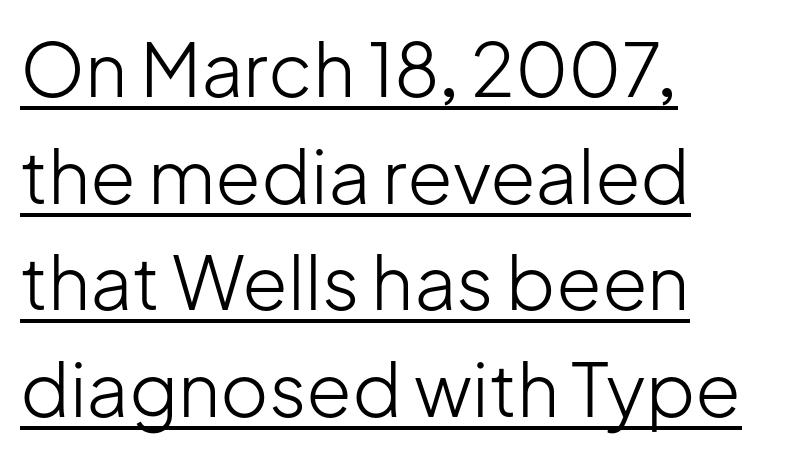
Q: Is the text bold? A: No.
Q: Is the text italic (slanted)? A: No, it is upright.
Q: Is the typeface a serif or a sans-serif typeface? A: Sans-serif.
Q: Is the text underlined? A: Yes.
Q: How is the paragraph aligned? A: Left-aligned.
Q: Is the spacing between letters normal or unusually wide? A: Normal.
Q: Is the spacing between lines tight, normal or loose? A: Normal.
Q: Width (condensed, normal, or wide)? A: Normal.
Q: Stroke contrast? A: Low.
Q: x-height? A: Medium.
Q: Monospaced? A: No.
